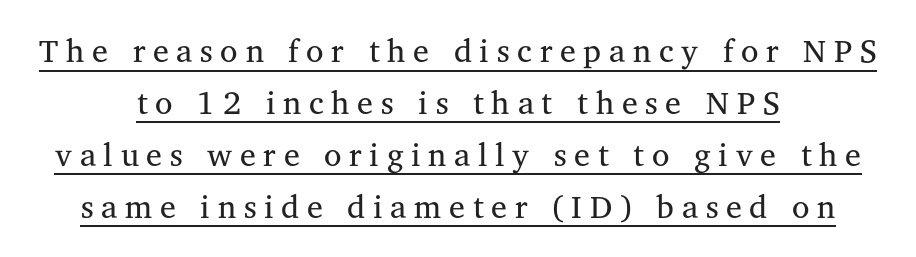
The image shows 32 px regular-weight serif type, upright; set centered, normal line spacing (1.62x), unusually wide letter spacing (+0.24 em), underlined; medium stroke contrast and a medium x-height.
